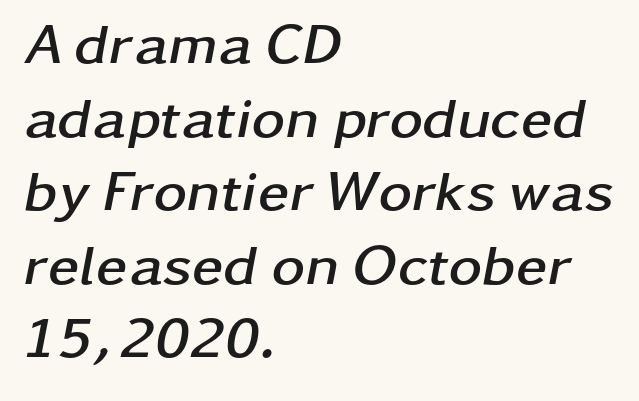
The image shows 57 px semibold, wide type, italic (leaning right); set left-aligned, normal line spacing (1.29x), normal letter spacing, not underlined; low stroke contrast and a medium x-height.
